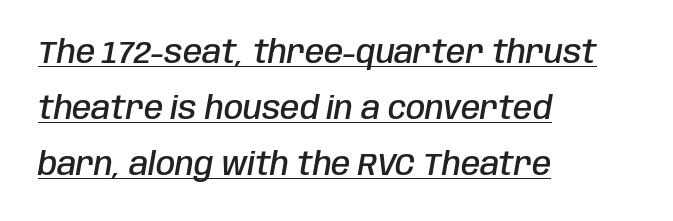
How are the letters spaced? Ordinarily, with no added tracking. Would a proofreader flag this as italicized? Yes. Its strokes are somewhat broadened, the hallmark of semibold type. A typographer would call this underscored text. Line beginnings align vertically; line endings do not. Is this a fixed-width face? No — the glyphs have proportional, varying widths.
